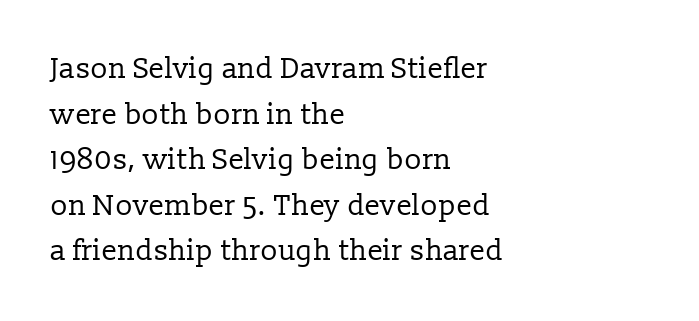
Each stroke keeps to a modest, everyday thickness or less. Proportional: the letters do not fall into vertical columns. Designer's note — italics off, roman on. Line starts are locked; line ends wander. A typesetter would label this face a serif.
